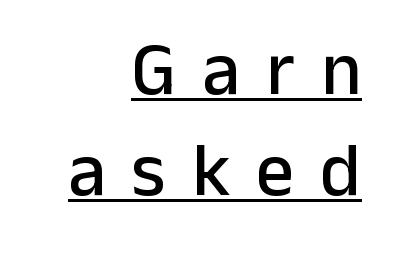
Q: Is the text italic (slanted)? A: No, it is upright.
Q: Is the typeface a serif or a sans-serif typeface? A: Sans-serif.
Q: Is the text underlined? A: Yes.
Q: How is the paragraph aligned? A: Right-aligned.
Q: Is the spacing between letters normal or unusually wide? A: Unusually wide.
Q: Is the spacing between lines tight, normal or loose? A: Normal.
Q: Width (condensed, normal, or wide)? A: Normal.
Q: Stroke contrast? A: Low.
Q: x-height? A: Medium.
Q: Monospaced? A: No.
